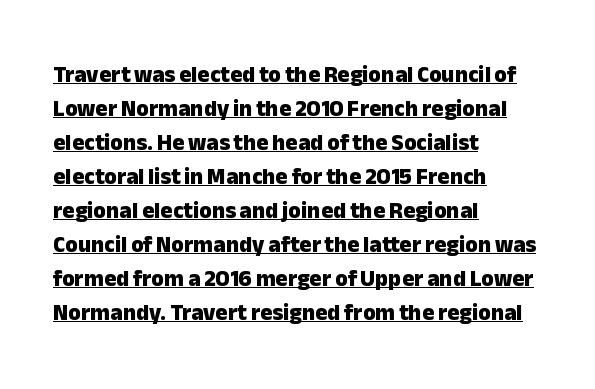
The image shows 23 px bold type, upright; set left-aligned, normal line spacing (1.48x), normal letter spacing, underlined.
